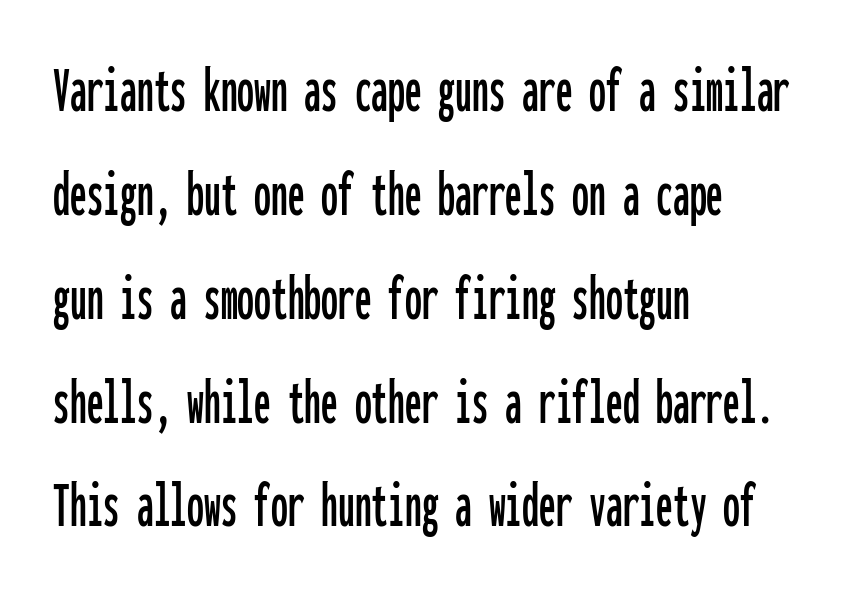
{"serif": "no", "italic": "no", "width": "condensed", "stroke_contrast": "low", "x_height": "medium", "monospaced": "yes", "underline": "no", "align": "left", "line_spacing": "normal", "line_spacing_ratio": 1.55, "letter_spacing": "normal", "letter_spacing_em": 0.0, "glyph_px": 67}
